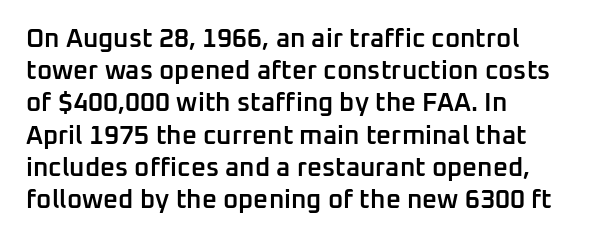
The image shows 26 px text type, upright; set left-aligned, line spacing 1.24x, normal letter spacing, not underlined.
